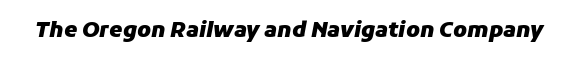
Pretty heavy lettering here — definitely bold. Each word holds together tightly as a unit, with standard inter-letter gaps. Emphasis-style slanted type is in use. Only glyphs here, with clear space below each row.
